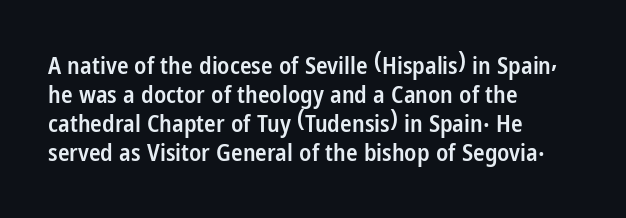
{"italic": "no", "bold": "semi", "underline": "no", "align": "left", "line_spacing_ratio": 1.21, "letter_spacing": "normal", "letter_spacing_em": 0.0, "glyph_px": 24}
